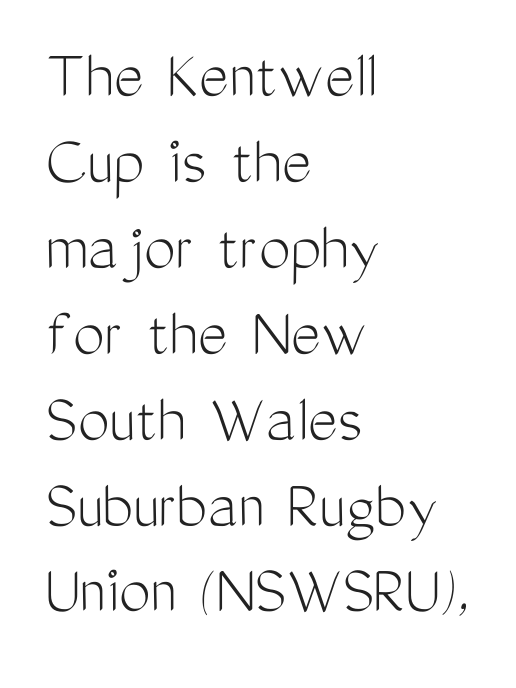
Character widths vary here, with narrow letters taking less room than wide ones. The rendering shows plain stroke endings on the letterforms — a sans-serif design. Compared with typical body copy, the letter spacing here is the same. Each stroke keeps to a modest, everyday thickness or less. Line starts are locked; line ends wander. Plain, unruled lines of type.
